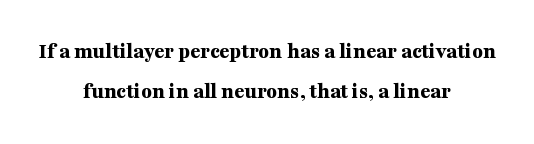
Q: Is the text bold? A: Yes.
Q: Is the text italic (slanted)? A: No, it is upright.
Q: Is the text underlined? A: No.
Q: How is the paragraph aligned? A: Centered.
Q: Is the spacing between letters normal or unusually wide? A: Normal.
